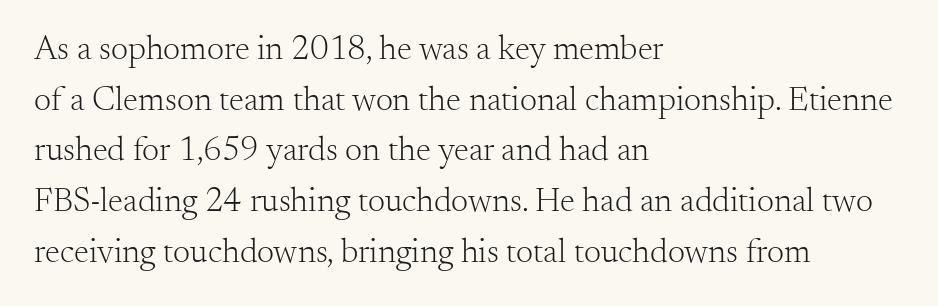
{"serif": "yes", "italic": "no", "bold": "no", "weight": "light", "width": "normal", "stroke_contrast": "medium", "x_height": "small", "monospaced": "no", "underline": "no", "align": "left", "line_spacing": "normal", "line_spacing_ratio": 1.49, "letter_spacing": "normal", "letter_spacing_em": 0.0, "glyph_px": 34}
